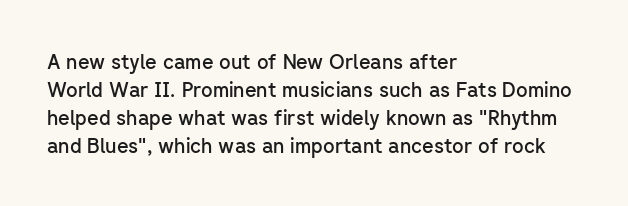
Q: Is the text bold? A: Semi-bold.
Q: Is the text italic (slanted)? A: No, it is upright.
Q: Is the text underlined? A: No.
Q: How is the paragraph aligned? A: Left-aligned.
Q: Is the spacing between letters normal or unusually wide? A: Normal.
Q: Is the spacing between lines tight, normal or loose? A: Normal.
